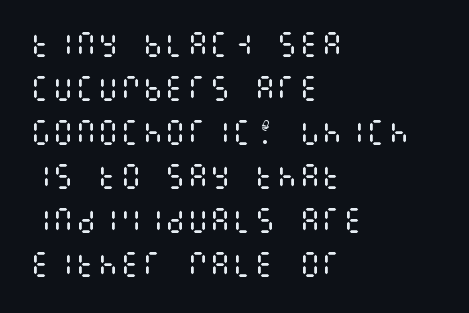
The space directly below the letters is spotless. Teacher's note: observe the even left margin — that is flush-left alignment. Glyph-to-glyph distance matches everyday printed text. Notice how descenders clear the ascenders below comfortably — that's standard leading.
